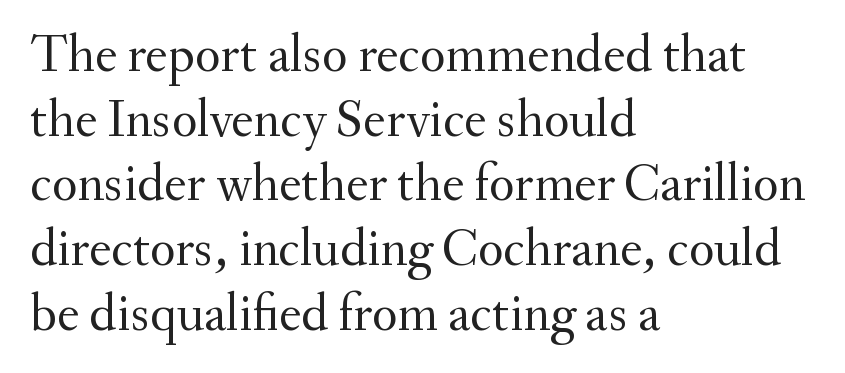
{"serif": "yes", "italic": "no", "bold": "no", "weight": "regular", "width": "normal", "stroke_contrast": "medium", "x_height": "small", "monospaced": "no", "underline": "no", "align": "left", "line_spacing_ratio": 1.22, "letter_spacing": "normal", "letter_spacing_em": 0.0, "glyph_px": 53}
